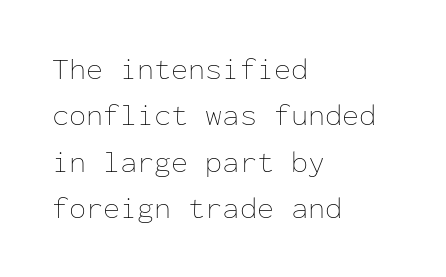
Summary of vertical rhythm: regular, with standard interline spacing. No letter is thick-stroked: the sample isn't bold. The space beneath each line is pristine and unruled. These lines are rendered in a fixed-pitch font. The setting favours the left margin, as ordinary paragraphs usually do.
